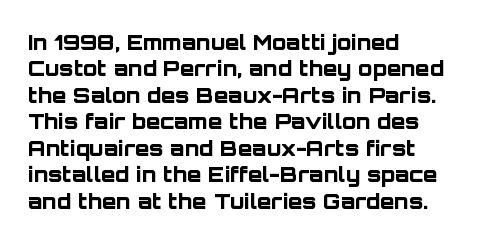
The image shows 21 px bold type, upright; set left-aligned, normal line spacing (1.26x), normal letter spacing, not underlined.
